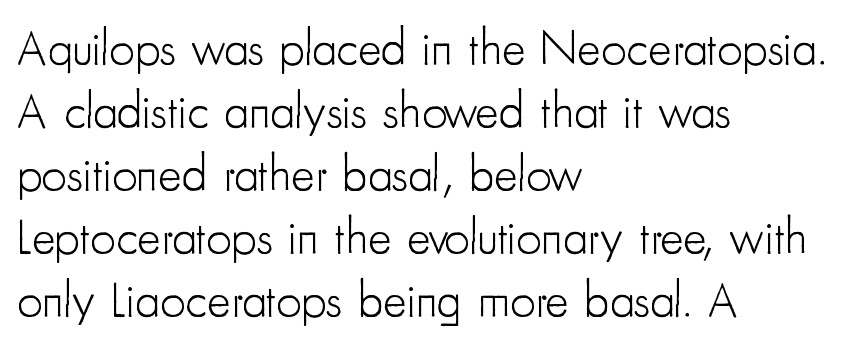
{"serif": "no", "italic": "no", "bold": "no", "weight": "light", "width": "condensed", "stroke_contrast": "low", "x_height": "small", "monospaced": "no", "underline": "no", "align": "left", "line_spacing": "normal", "line_spacing_ratio": 1.26, "letter_spacing": "normal", "letter_spacing_em": 0.0, "glyph_px": 50}
